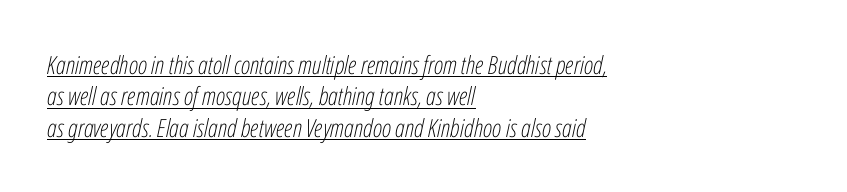
Q: Is the text bold? A: No.
Q: Is the text italic (slanted)? A: Yes, it leans right by about 12 degrees.
Q: Is the text underlined? A: Yes.
Q: How is the paragraph aligned? A: Left-aligned.
Q: Is the spacing between letters normal or unusually wide? A: Normal.
Q: Is the spacing between lines tight, normal or loose? A: Normal.
